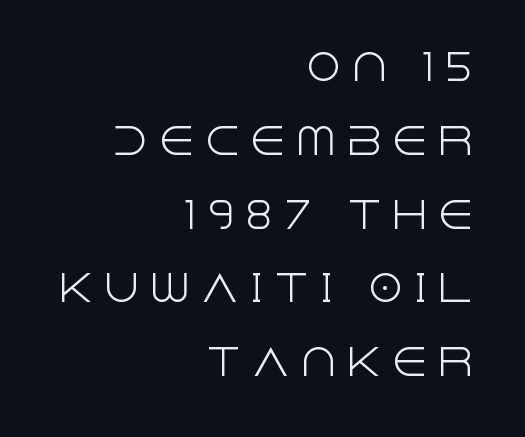
{"serif": "no", "italic": "no", "bold": "no", "weight": "light", "width": "normal", "x_height": "large", "monospaced": "no", "underline": "no", "align": "right", "line_spacing": "loose", "line_spacing_ratio": 2.05, "letter_spacing": "wide", "letter_spacing_em": 0.27, "glyph_px": 36}
